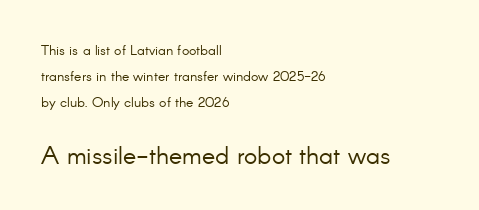
{"italic": "no", "bold": "no", "underline": "no", "align": "left", "line_spacing_ratio": 1.85, "letter_spacing": "normal", "letter_spacing_em": 0.0, "larger_block": "second", "size_ratio": 1.79, "glyph_px": 25}
